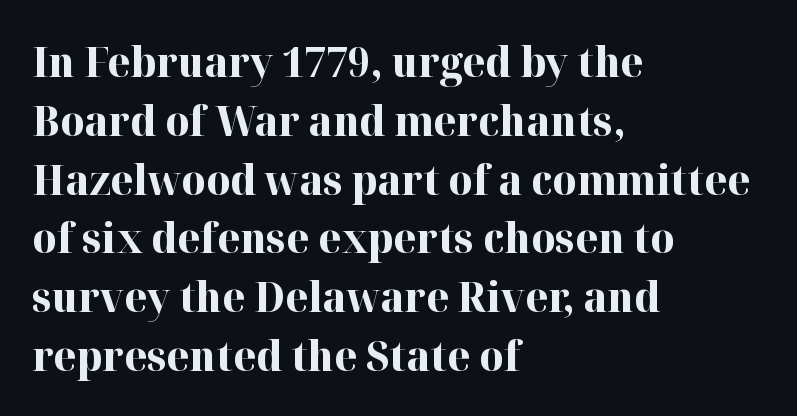
{"serif": "yes", "italic": "no", "bold": "yes", "weight": "bold", "width": "normal", "stroke_contrast": "high", "x_height": "medium", "monospaced": "no", "underline": "no", "align": "left", "line_spacing": "normal", "line_spacing_ratio": 1.4, "letter_spacing": "normal", "letter_spacing_em": 0.0, "glyph_px": 42}
